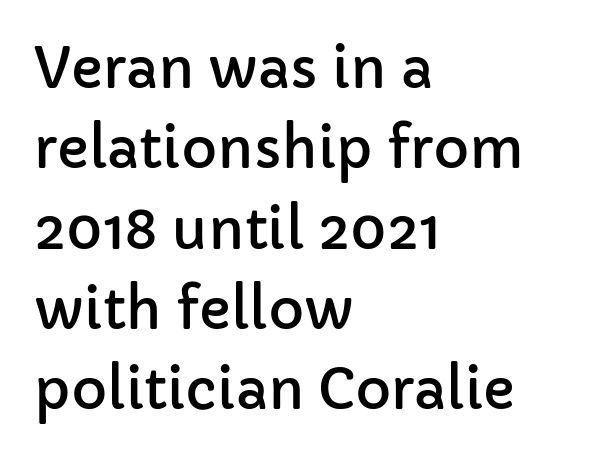
The image shows 55 px sans-serif type, upright; set left-aligned, normal line spacing (1.46x), normal letter spacing, not underlined; low stroke contrast and a medium x-height.
